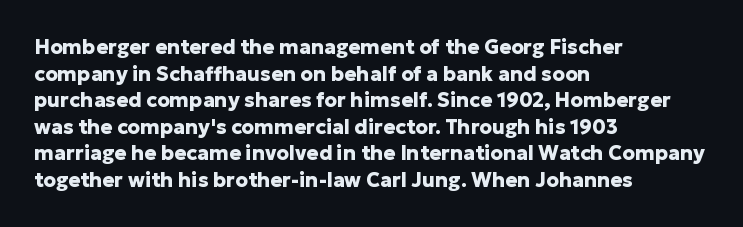
The image shows 20 px bold type, upright; set left-aligned, normal line spacing (1.33x), normal letter spacing, not underlined.
